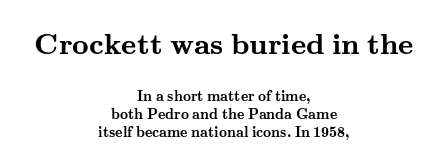
Letters rest on an invisible, unmarked baseline. Examine the stroke ends and you'll spot serifs. What stands out about the letter spacing? Nothing — it is the standard amount. The block of text has a typical density, with ordinary space between rows. In terms of weight, the rendering is a true, heavy bold. The whitespace from short lines is split evenly between both sides.
